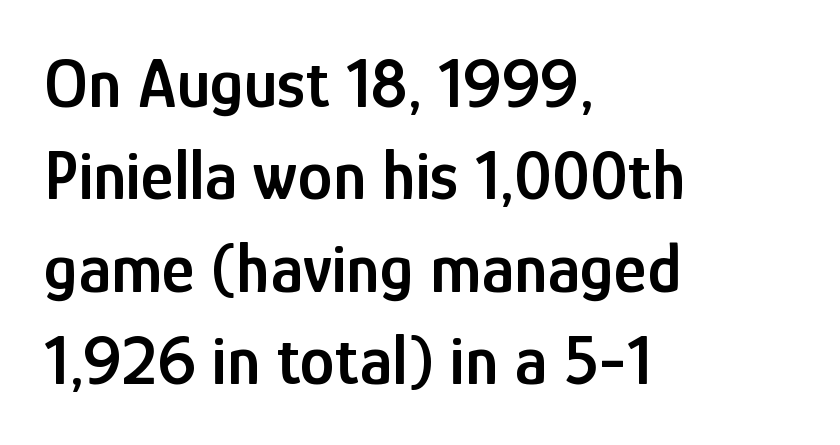
Q: Is the text bold? A: Semi-bold.
Q: Is the text italic (slanted)? A: No, it is upright.
Q: Is the typeface a serif or a sans-serif typeface? A: Sans-serif.
Q: Is the text underlined? A: No.
Q: How is the paragraph aligned? A: Left-aligned.
Q: Is the spacing between letters normal or unusually wide? A: Normal.
Q: Is the spacing between lines tight, normal or loose? A: Normal.
Q: Width (condensed, normal, or wide)? A: Condensed.
Q: Stroke contrast? A: Low.
Q: x-height? A: Medium.
Q: Monospaced? A: No.
